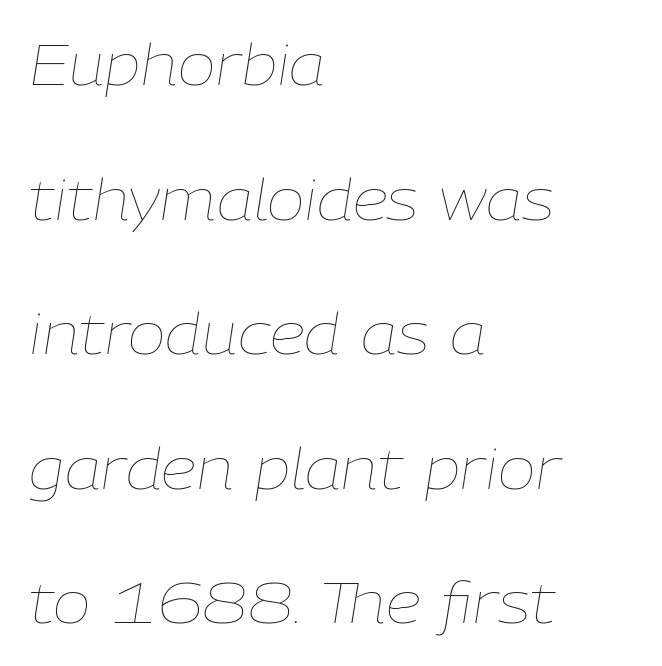
{"italic": "yes", "lean": "right", "slant_degrees": 9, "bold": "no", "weight": "thin", "width": "normal", "stroke_contrast": "low", "x_height": "medium", "monospaced": "no", "underline": "no", "align": "left", "line_spacing": "loose", "line_spacing_ratio": 2.36, "letter_spacing": "normal", "letter_spacing_em": 0.0, "glyph_px": 57}
